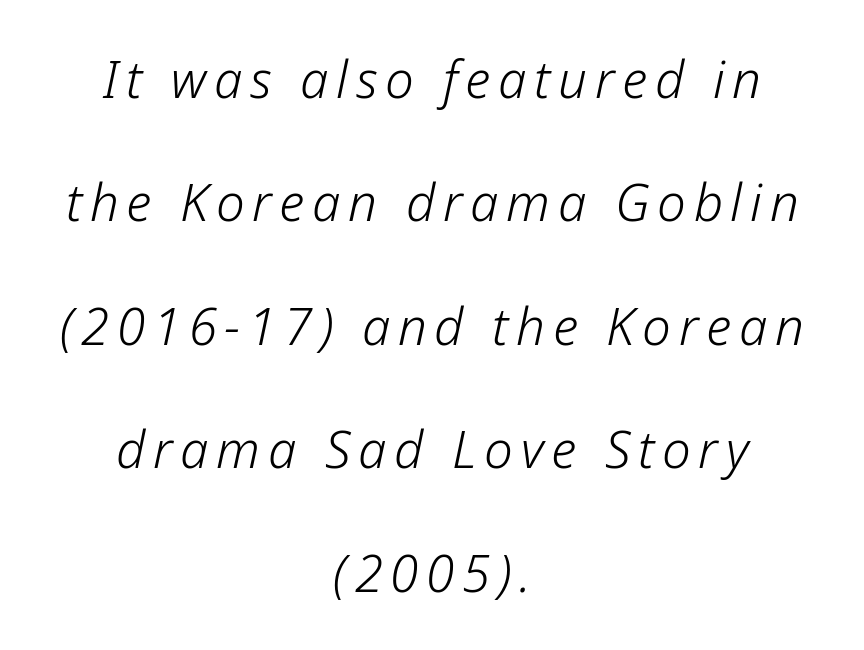
Emphasis-style slanted type is in use. Caption: face not bold, strokes unweighted. A clean baseline with only descenders dipping below it. The lines are quadded center. The rendering uses natural spacing where letterforms have individual widths. The designer dialed line spacing up above the default.
